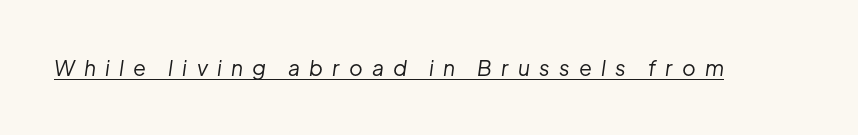
The image shows 21 px text type, italic (leaning right); set unusually wide letter spacing (+0.44 em), underlined.
